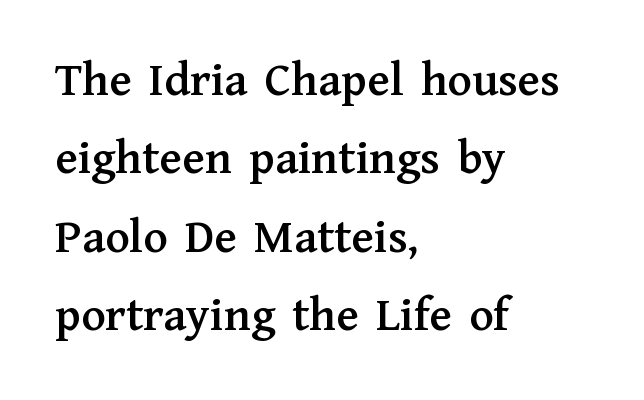
You could not count columns in this text — the font is proportionally spaced. Posture: vertical. The foot of each line stays bare and open. A serif font was chosen for this passage. Teacher's note: observe the even left margin — that is flush-left alignment. In terms of leading, this rendering sits right in the middle.
